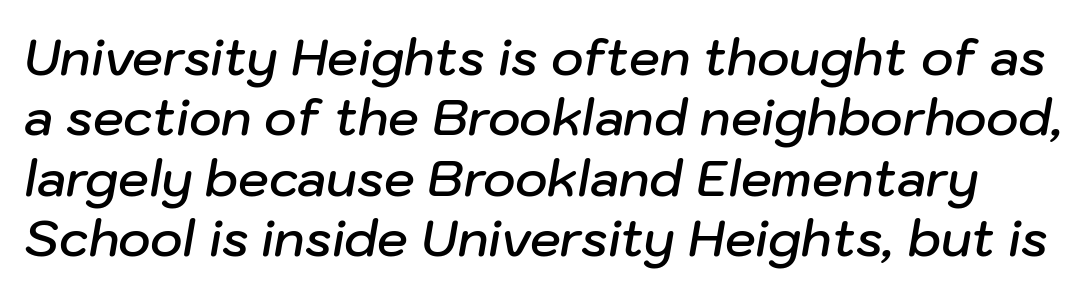
{"italic": "yes", "lean": "right", "slant_degrees": 10, "bold": "semi", "weight": "semibold", "width": "normal", "stroke_contrast": "low", "x_height": "medium", "monospaced": "no", "underline": "no", "line_spacing_ratio": 1.23, "letter_spacing": "normal", "letter_spacing_em": 0.0, "glyph_px": 49}
